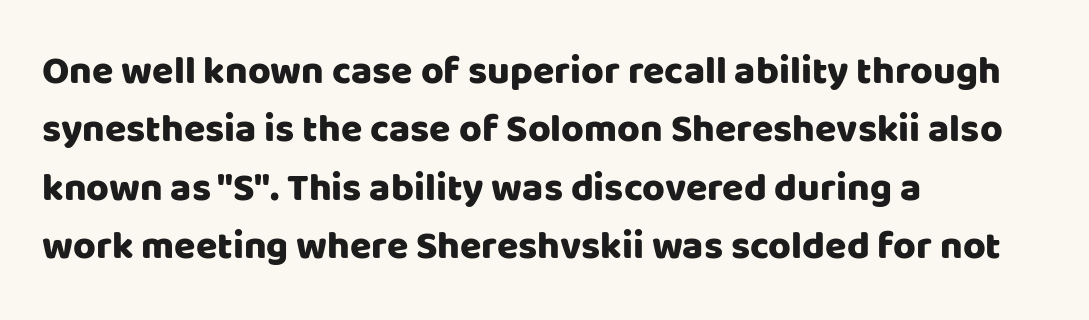
Q: Is the text italic (slanted)? A: No, it is upright.
Q: Is the typeface a serif or a sans-serif typeface? A: Sans-serif.
Q: Is the text underlined? A: No.
Q: How is the paragraph aligned? A: Left-aligned.
Q: Is the spacing between letters normal or unusually wide? A: Normal.
Q: Is the spacing between lines tight, normal or loose? A: Normal.
Q: Width (condensed, normal, or wide)? A: Normal.
Q: Stroke contrast? A: Low.
Q: x-height? A: Large.
Q: Monospaced? A: No.
